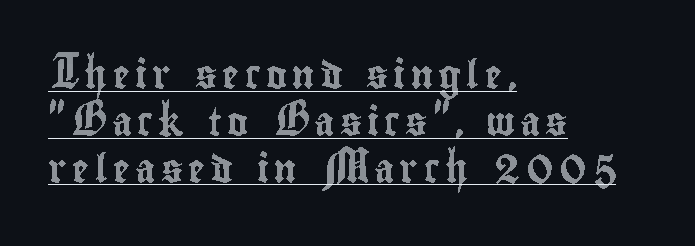
The image shows 28 px condensed type, upright; set left-aligned, normal line spacing (1.67x), underlined; a small x-height.
